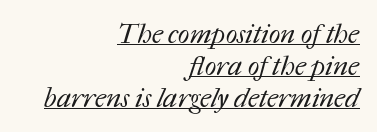
These glyphs show unthickened strokes, regular width or finer. The line texture is even and compact thanks to regular tracking. The passage shown is underscored from start to finish. A student would call this right alignment; a typographer would say flush right, rag left.
